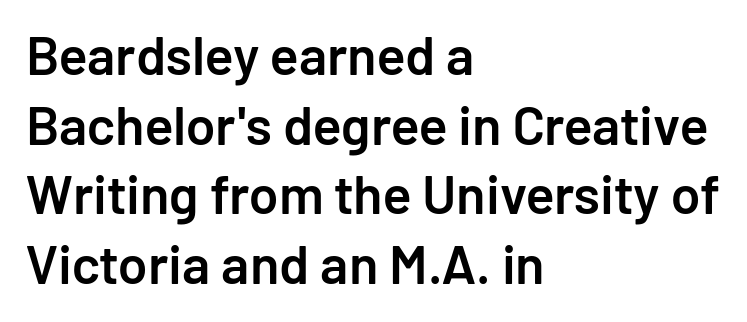
The letters sit at their default tracking, neither squeezed nor spread. The glyphs are unaccompanied by any horizontal stroke below them. What's the leading like? Ordinary, nothing unusual. Layout note: lines flush left. Letterform terminals end flat and unadorned throughout the passage.
